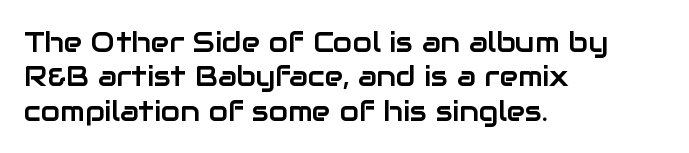
The image shows 28 px sans-serif type, upright; set left-aligned, line spacing 1.23x, normal letter spacing, not underlined; low stroke contrast and a medium x-height.
